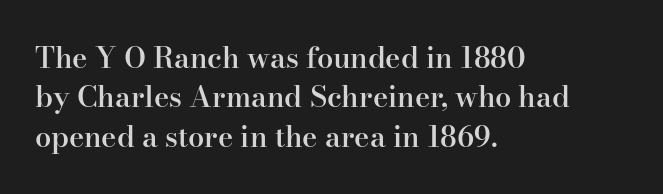
These lines are rendered in a variable-pitch font. Characters remain perfectly vertical along every line. I'd describe the lettering as semibold — firm but not a full bold. A typesetter would call this zero additional tracking.
